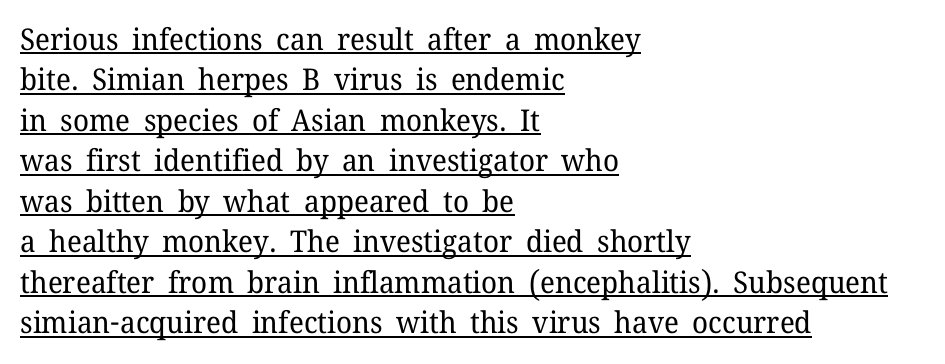
The image shows 30 px regular-weight serif type, upright; set left-aligned, normal line spacing (1.35x), normal letter spacing, underlined; low stroke contrast and a medium x-height.
